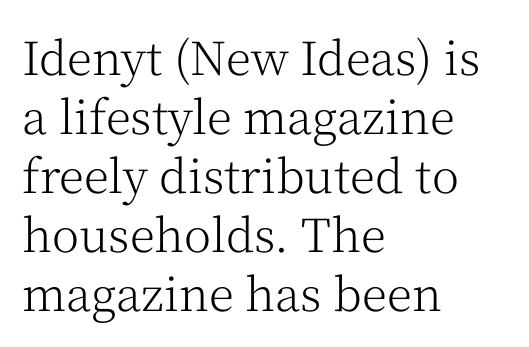
The image shows 46 px light serif type, upright; set left-aligned, normal line spacing (1.28x), normal letter spacing, not underlined; medium stroke contrast and a medium x-height.
